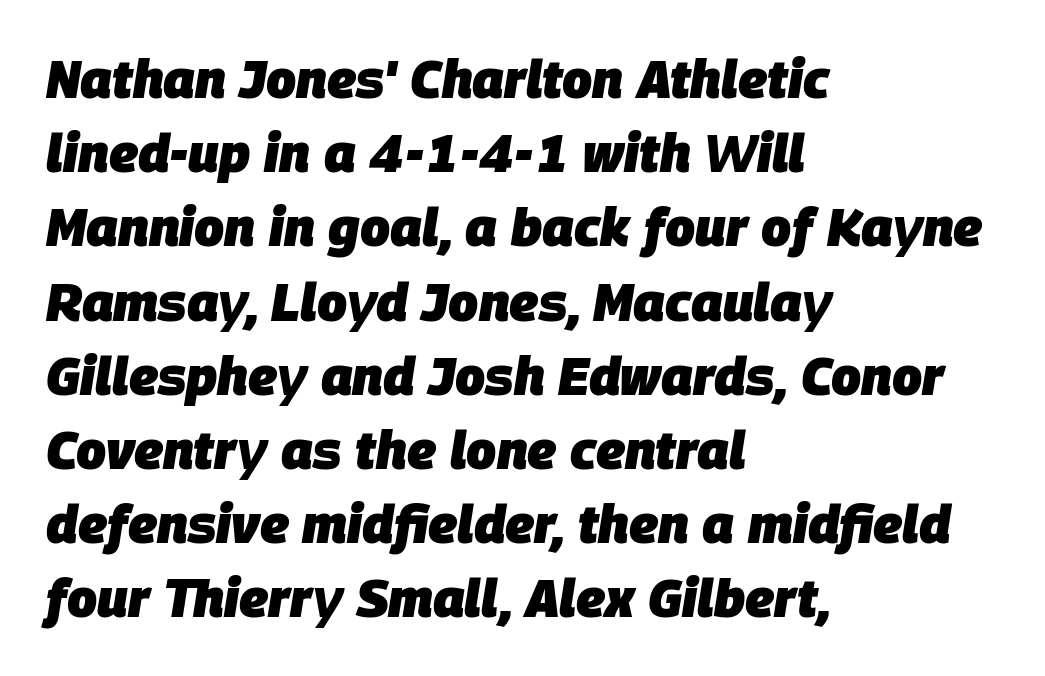
Q: Is the text bold? A: Yes.
Q: Is the text italic (slanted)? A: Yes, it leans right by about 9 degrees.
Q: Is the text underlined? A: No.
Q: How is the paragraph aligned? A: Left-aligned.
Q: Is the spacing between letters normal or unusually wide? A: Normal.
Q: Is the spacing between lines tight, normal or loose? A: Normal.
Q: Width (condensed, normal, or wide)? A: Normal.
Q: Stroke contrast? A: Low.
Q: x-height? A: Large.
Q: Monospaced? A: No.
